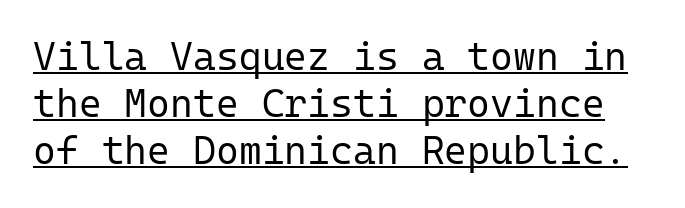
Quick note: underline on. Every character here occupies the same horizontal width, giving the sample a typewriter-like rhythm. Is this a heavy cut? Hardly; it is regular or lighter. Type style note: lacks serifs.
